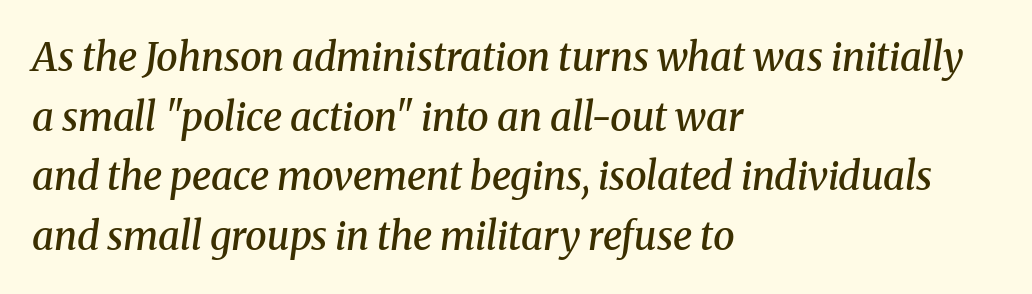
Casual observation: everything's shoved over to the left. The rendering uses a moderate line-height, typical for paragraphs. Nobody touched the tracking dial on this one. The rendering uses a semibold face; strokes are thickened but not to full bold.
